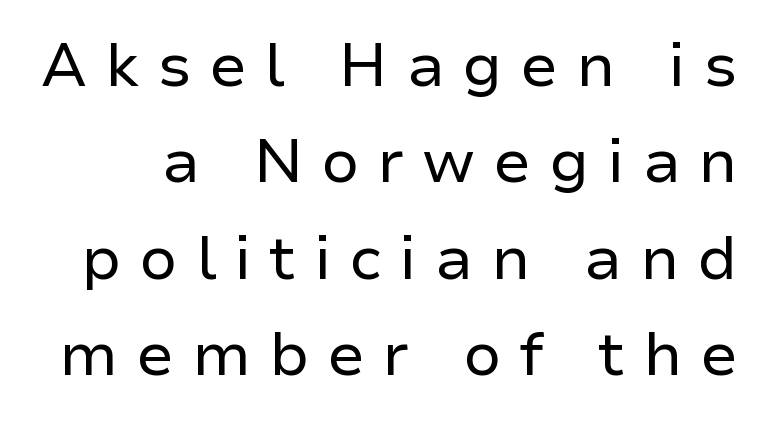
{"serif": "no", "italic": "no", "bold": "no", "weight": "regular", "width": "normal", "stroke_contrast": "low", "x_height": "medium", "monospaced": "no", "underline": "no", "line_spacing": "normal", "line_spacing_ratio": 1.58, "letter_spacing": "wide", "letter_spacing_em": 0.29, "glyph_px": 61}
